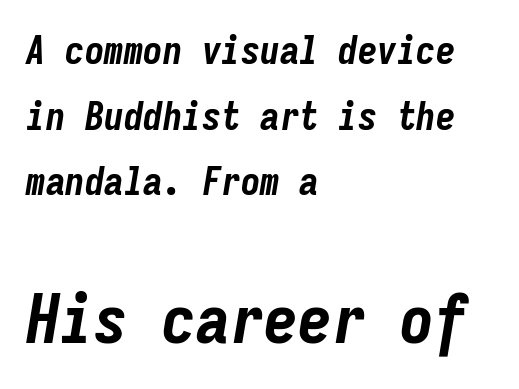
Q: Is the text bold? A: Yes.
Q: Is the text italic (slanted)? A: Yes, it leans right by about 9 degrees.
Q: Is the text underlined? A: No.
Q: How is the paragraph aligned? A: Left-aligned.
Q: Is the spacing between letters normal or unusually wide? A: Normal.
Q: Is the spacing between lines tight, normal or loose? A: Normal.
Q: Which block of text is set in a larger size, the first (top) or the second (bottom)? A: The second (bottom) one.
Q: Width (condensed, normal, or wide)? A: Condensed.
Q: Stroke contrast? A: Low.
Q: x-height? A: Medium.
Q: Monospaced? A: Yes.
